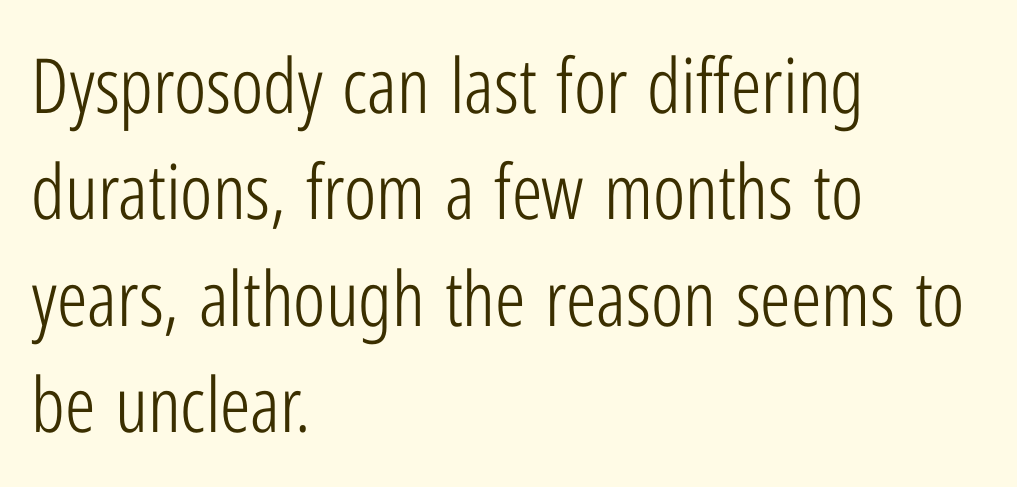
The image shows 76 px light, condensed sans-serif type, upright; set left-aligned, normal line spacing (1.4x), normal letter spacing, not underlined; low stroke contrast and a medium x-height.
